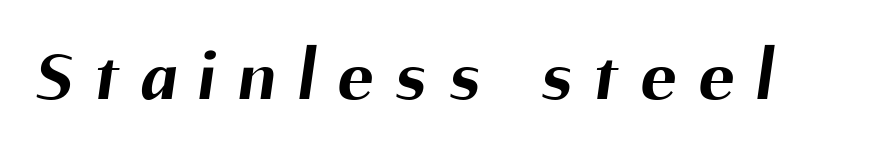
{"serif": "no", "bold": "yes", "weight": "bold", "width": "normal", "stroke_contrast": "medium", "x_height": "medium", "monospaced": "no", "underline": "no", "letter_spacing": "wide", "letter_spacing_em": 0.31, "glyph_px": 74}
